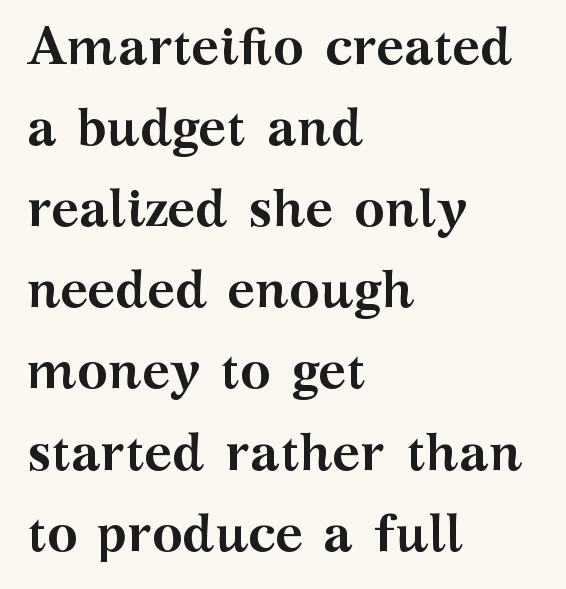
The image shows 52 px semibold, wide serif type, upright; set left-aligned, normal line spacing (1.56x), normal letter spacing, not underlined; medium stroke contrast and a medium x-height.
